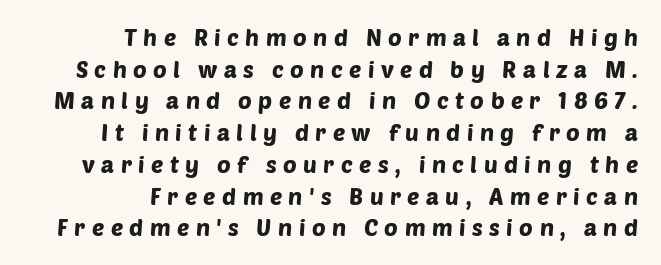
The image shows 23 px text type; set right-aligned, normal line spacing (1.38x), unusually wide letter spacing (+0.28 em), not underlined.
